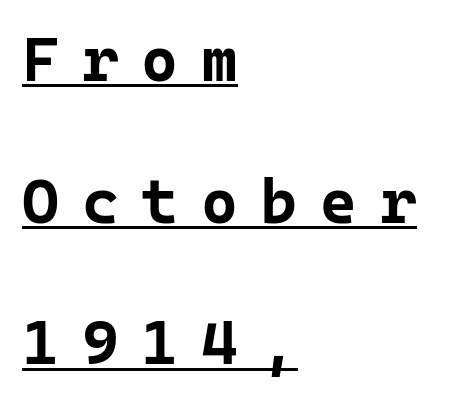
Honestly, the letter spacing is so wide it's the main thing you notice. The rendering shows plain stroke endings on the letterforms — a sans-serif design. The characters look thick and weighty, a clear bold. Students, observe the line beneath the letters — that is underlining.
